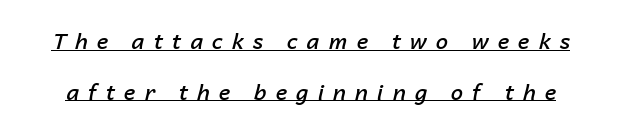
{"italic": "yes", "lean": "right", "slant_degrees": 14, "bold": "semi", "underline": "yes", "line_spacing": "loose", "line_spacing_ratio": 2.3, "letter_spacing": "wide", "letter_spacing_em": 0.41, "glyph_px": 22}
